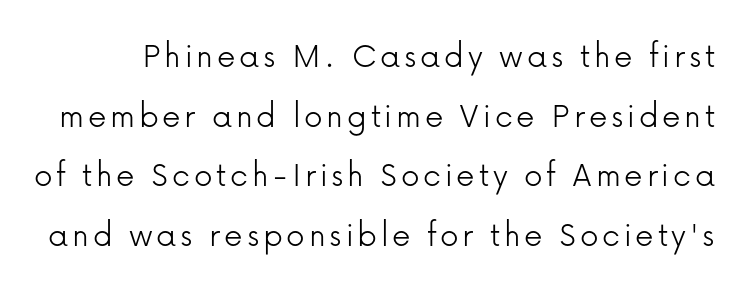
Q: Is the text bold? A: No.
Q: Is the text italic (slanted)? A: No, it is upright.
Q: Is the typeface a serif or a sans-serif typeface? A: Sans-serif.
Q: Is the text underlined? A: No.
Q: Is the spacing between lines tight, normal or loose? A: Normal.
Q: Width (condensed, normal, or wide)? A: Normal.
Q: Stroke contrast? A: Low.
Q: x-height? A: Medium.
Q: Monospaced? A: No.
